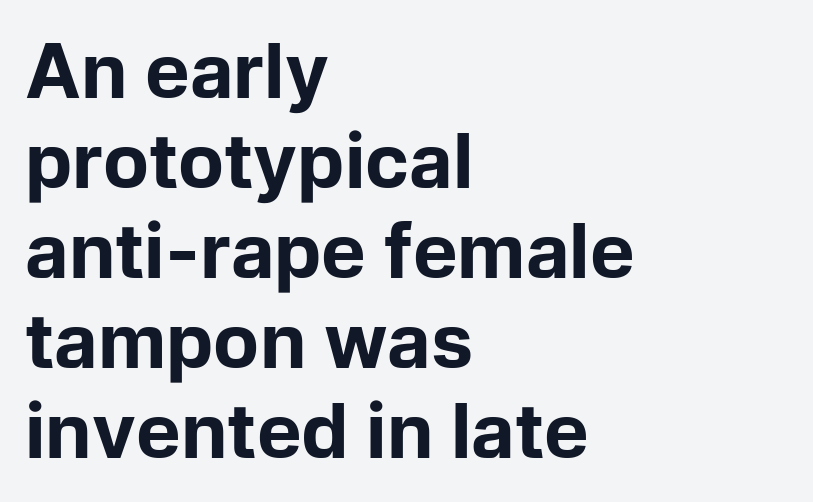
These lines keep a tight, regular rhythm from letter to letter. Nothing sits at the stroke ends, so this counts as sans-serif. The strokes are fattened all the way to bold. Italic? Not at all — the glyphs are vertical.
